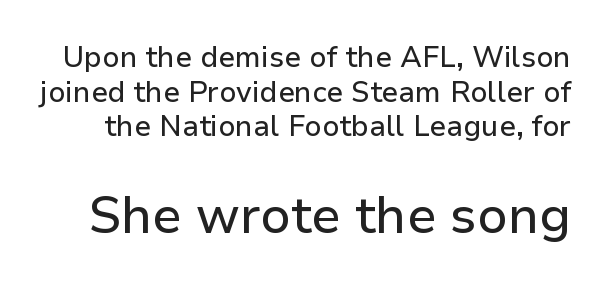
A typesetter would call this zero additional tracking. Note: smaller setting up top, larger setting below. The letters carry no serifs — their stems end cleanly without finishing strokes. Nope, not italic — everything's standing straight. Beneath every word, the page is bare.
